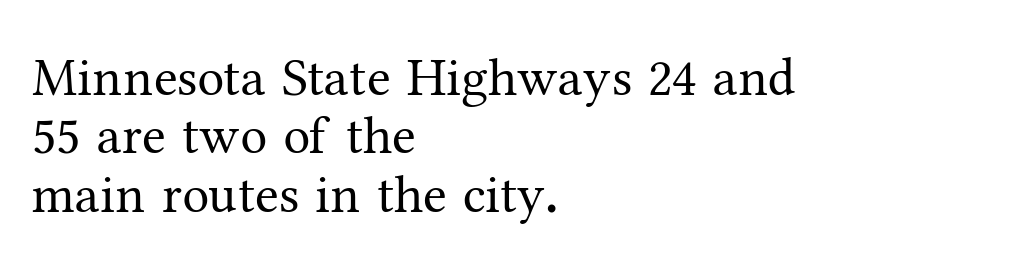
Q: Is the text bold? A: No.
Q: Is the text italic (slanted)? A: No, it is upright.
Q: Is the typeface a serif or a sans-serif typeface? A: Serif.
Q: Is the text underlined? A: No.
Q: How is the paragraph aligned? A: Left-aligned.
Q: Is the spacing between letters normal or unusually wide? A: Normal.
Q: Is the spacing between lines tight, normal or loose? A: Tight.
Q: Width (condensed, normal, or wide)? A: Normal.
Q: Stroke contrast? A: Medium.
Q: x-height? A: Medium.
Q: Monospaced? A: No.
